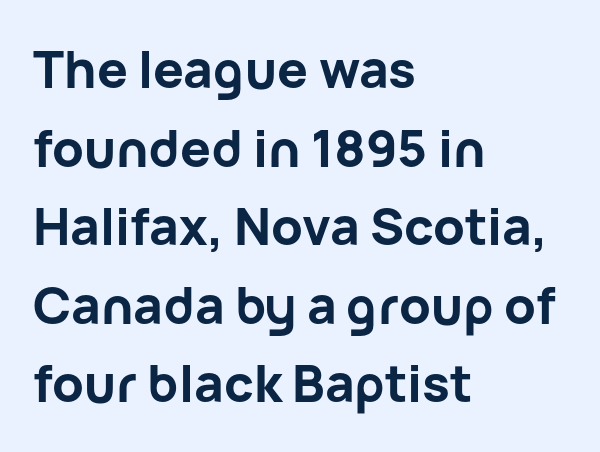
Q: Is the text bold? A: Yes.
Q: Is the text italic (slanted)? A: No, it is upright.
Q: Is the typeface a serif or a sans-serif typeface? A: Sans-serif.
Q: Is the text underlined? A: No.
Q: How is the paragraph aligned? A: Left-aligned.
Q: Is the spacing between letters normal or unusually wide? A: Normal.
Q: Is the spacing between lines tight, normal or loose? A: Normal.
Q: Width (condensed, normal, or wide)? A: Normal.
Q: Stroke contrast? A: Low.
Q: x-height? A: Medium.
Q: Monospaced? A: No.
